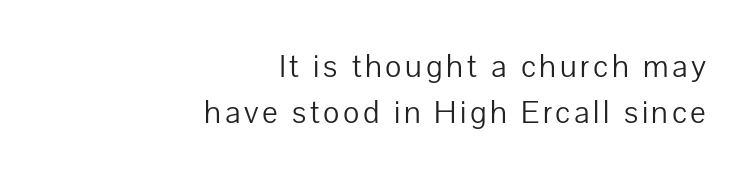
{"serif": "no", "italic": "no", "bold": "no", "weight": "light", "width": "normal", "stroke_contrast": "low", "x_height": "medium", "monospaced": "no", "underline": "no", "align": "right", "line_spacing": "normal", "line_spacing_ratio": 1.38, "glyph_px": 33}
